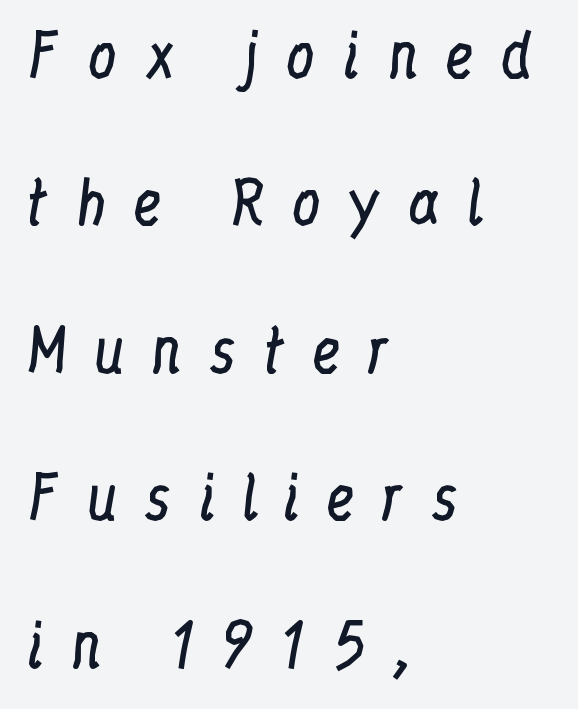
Q: Is the text bold? A: No.
Q: Is the text italic (slanted)? A: Yes.
Q: Is the typeface a serif or a sans-serif typeface? A: Serif.
Q: Is the text underlined? A: No.
Q: How is the paragraph aligned? A: Left-aligned.
Q: Is the spacing between letters normal or unusually wide? A: Unusually wide.
Q: Is the spacing between lines tight, normal or loose? A: Loose.
Q: Width (condensed, normal, or wide)? A: Condensed.
Q: Stroke contrast? A: Low.
Q: x-height? A: Medium.
Q: Monospaced? A: No.
